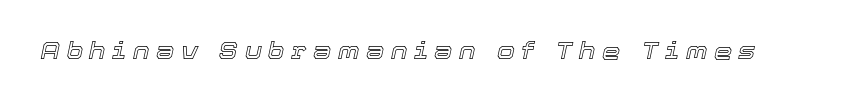
The image shows 23 px text type, italic (leaning right); set unusually wide letter spacing (+0.29 em), not underlined.
